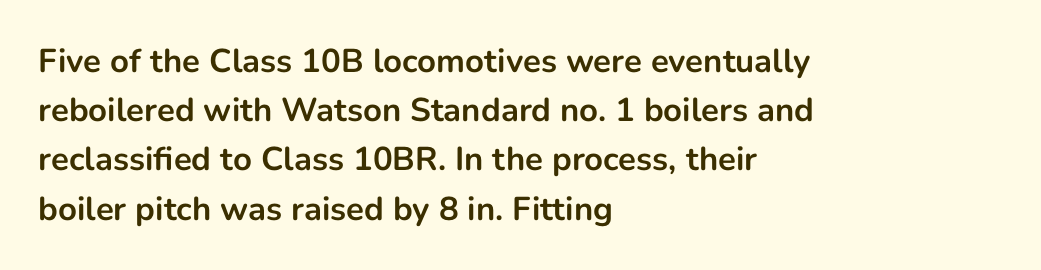
The passage shown is typed in a proportional face where columns would drift. This rendering features lettering with no underline. This sample uses an upright cut, with every glyph sitting square on the baseline. This sample uses a sans-serif face. The lines in this sample share a left origin and differ only in where they stop.
